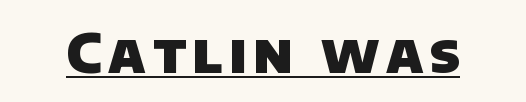
{"serif": "no", "bold": "yes", "weight": "heavy", "width": "normal", "stroke_contrast": "low", "x_height": "large", "monospaced": "no", "underline": "yes", "glyph_px": 55}
